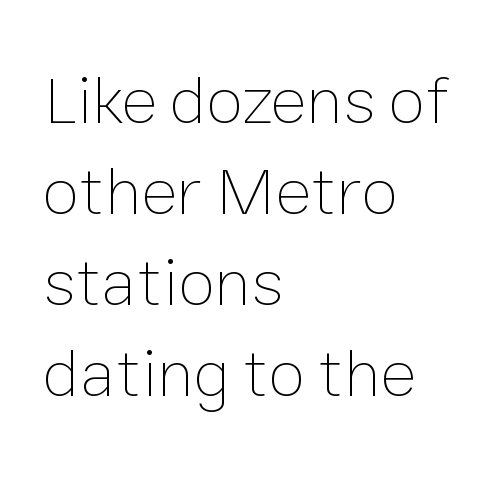
Each line starts at the same left margin while the right side varies. Words float on clear page, feet unadorned. Is this a heavy cut? Hardly; it is regular or lighter. No extra tracking has been applied to these lines. This sample keeps an unexceptional amount of space between lines.
